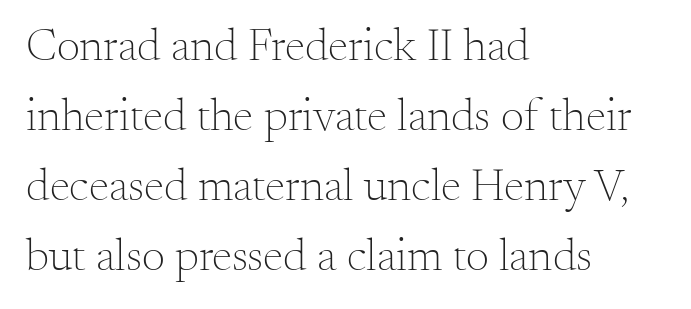
{"serif": "yes", "italic": "no", "bold": "no", "weight": "light", "width": "normal", "stroke_contrast": "medium", "x_height": "small", "monospaced": "no", "underline": "no", "align": "left", "line_spacing": "normal", "line_spacing_ratio": 1.52, "letter_spacing": "normal", "letter_spacing_em": 0.0, "glyph_px": 46}
